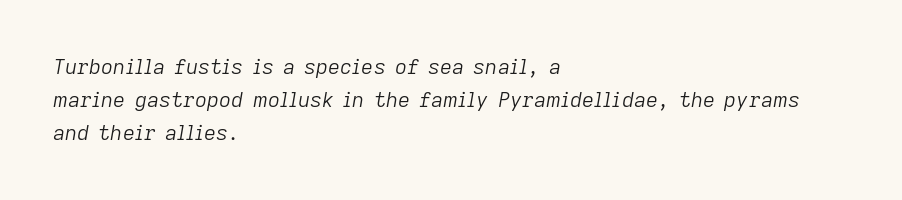
Quick note: italic. Line beginnings align vertically; line endings do not. Caption: standard tracking, unaltered. Vertical stems look standard width or narrower in stroke.
